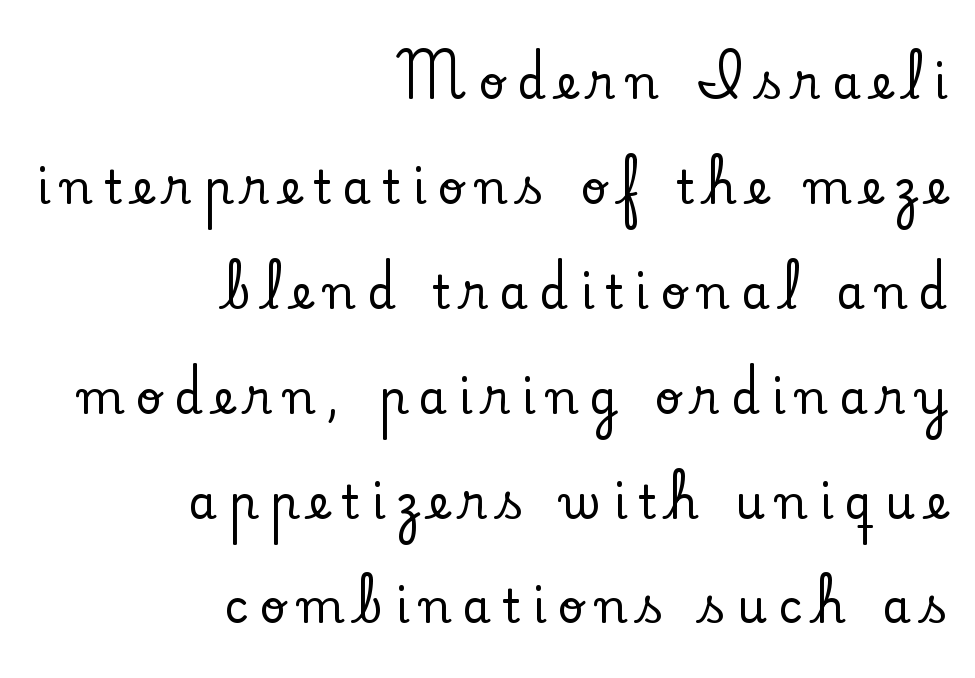
{"serif": "yes", "italic": "no", "width": "normal", "stroke_contrast": "low", "x_height": "small", "monospaced": "no", "underline": "no", "align": "right", "line_spacing": "loose", "line_spacing_ratio": 2.28, "letter_spacing": "wide", "letter_spacing_em": 0.25, "glyph_px": 46}
